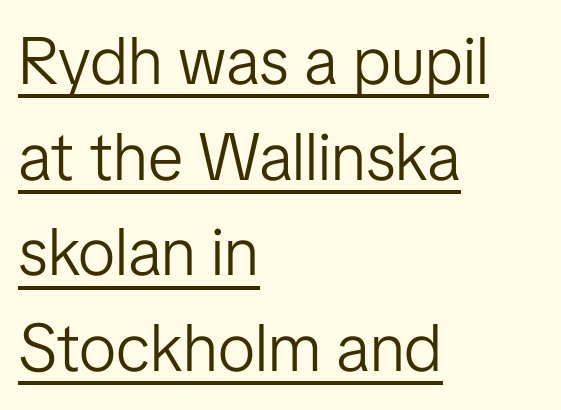
The rendering uses natural spacing where letterforms have individual widths. Notice how a bar underscores the lettering throughout. The letterforms sit at book weight or below. Every row of glyphs begins at an identical x-position on the left. Are there feet on the stems? There aren't — it's a sans. Each word holds together tightly as a unit, with standard inter-letter gaps.
